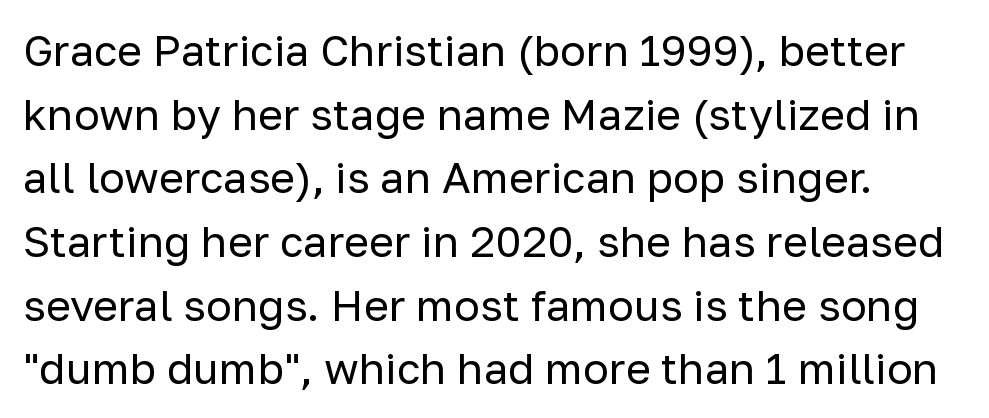
{"serif": "no", "italic": "no", "bold": "no", "weight": "regular", "width": "normal", "stroke_contrast": "low", "x_height": "medium", "monospaced": "no", "underline": "no", "line_spacing": "normal", "line_spacing_ratio": 1.48, "letter_spacing": "normal", "letter_spacing_em": 0.0, "glyph_px": 43}
